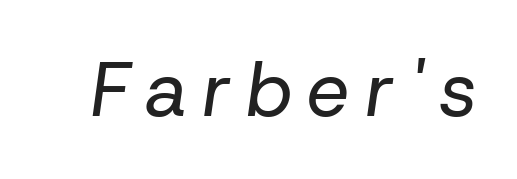
The image shows 76 px regular-weight type, italic (leaning right); set unusually wide letter spacing (+0.2 em), not underlined; low stroke contrast and a medium x-height.
